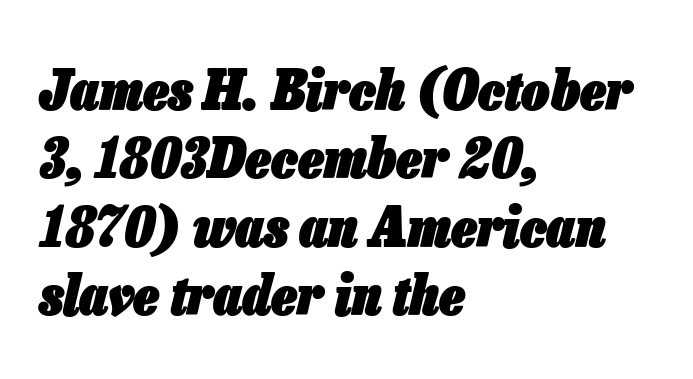
This sample uses an oblique cut, with every glyph tilted off the vertical. The space directly below the letters is spotless. The typesetter chose a ragged-right arrangement here. The passage shown is typed in a proportional face where columns would drift. The gaps between neighbouring characters are ordinary and unremarkable. Plenty of ink on the page — the face is bold.
